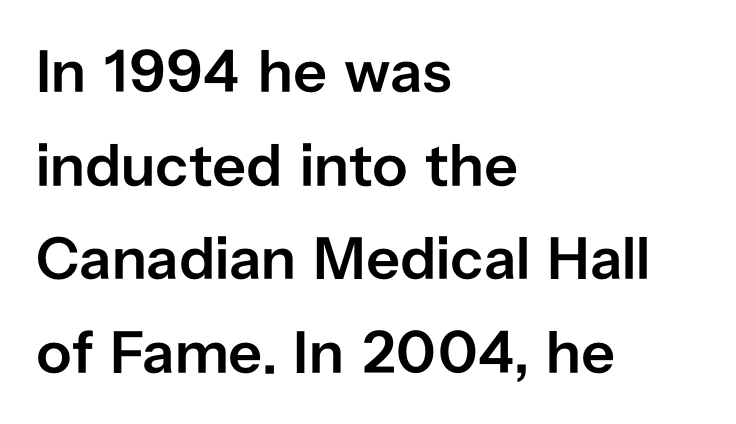
{"serif": "no", "italic": "no", "bold": "semi", "weight": "semibold", "width": "normal", "stroke_contrast": "low", "x_height": "medium", "monospaced": "no", "underline": "no", "align": "left", "line_spacing": "normal", "line_spacing_ratio": 1.56, "letter_spacing": "normal", "letter_spacing_em": 0.0, "glyph_px": 60}
